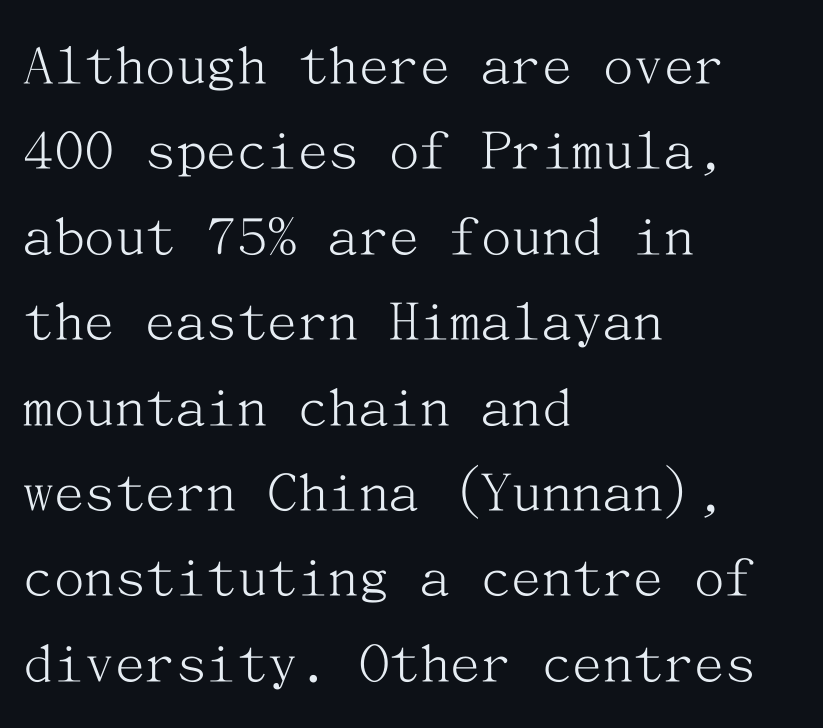
Posture: upright roman. Serif or sans? Serif — the stroke terminals have little feet. These lines are set flush left with a ragged right edge. Vertical stems look standard width or narrower in stroke.
